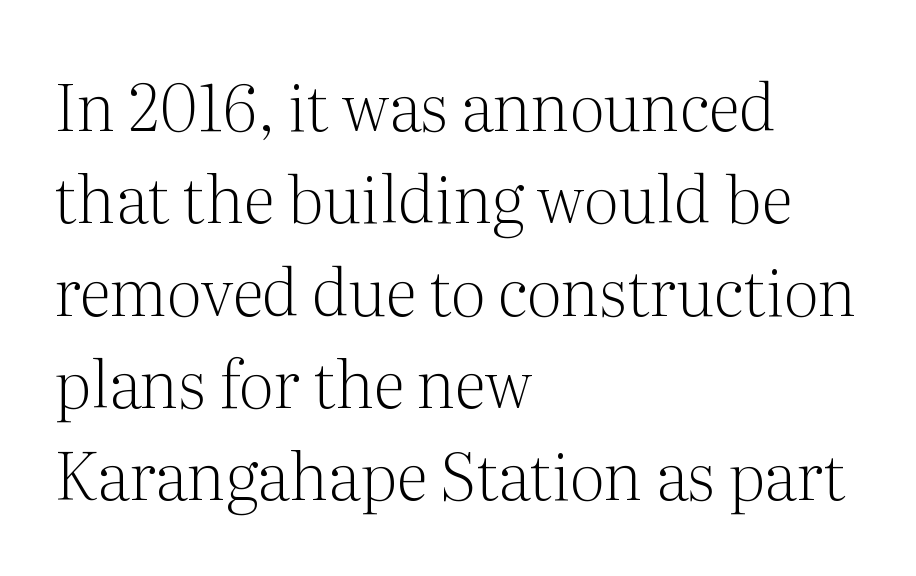
The image shows 65 px light serif type, upright; set left-aligned, normal line spacing (1.42x), normal letter spacing, not underlined; medium stroke contrast and a medium x-height.
